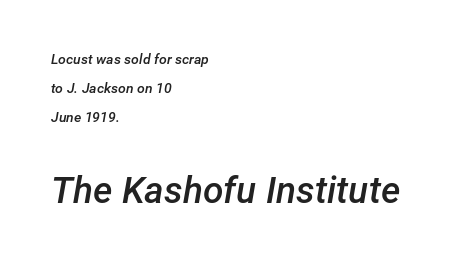
Tall strokes in this sample are angled rather than plumb. These lines carry some extra weight — a demibold, not a full bold. The passage shown stacks its lines with a broad gap. Lines of text with bare space underneath.
